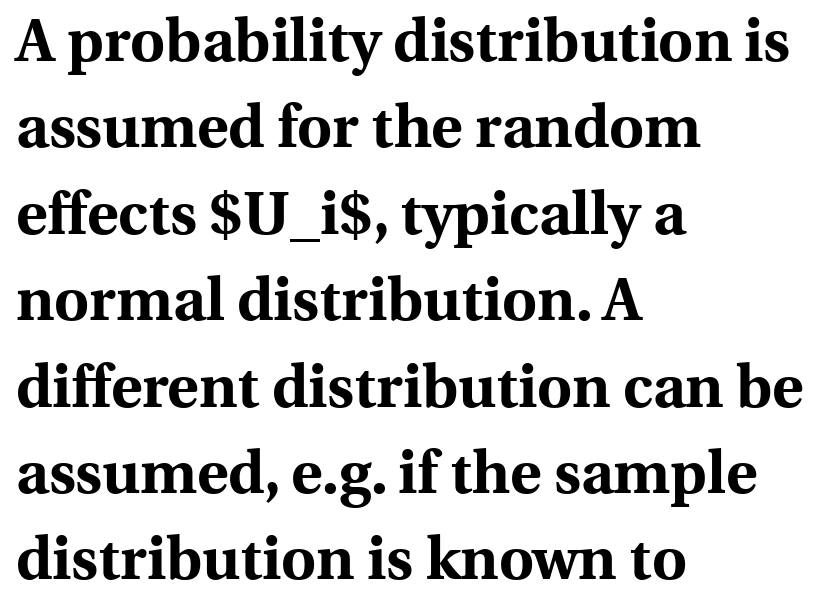
The typeface chosen for these lines features serifs. The horizontal fit of the characters is conventional and even. The rendering anchors every line to the left-hand side. The letters advance in unequal steps, a hallmark of proportional type.
